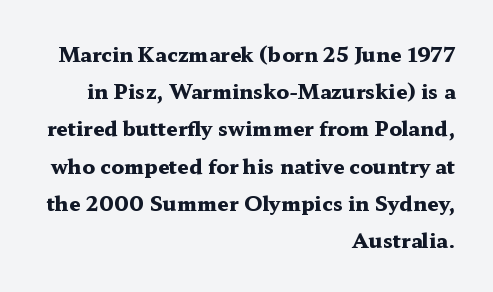
{"italic": "no", "bold": "yes", "underline": "no", "align": "right", "line_spacing_ratio": 1.86, "letter_spacing": "normal", "letter_spacing_em": 0.0, "glyph_px": 20}
